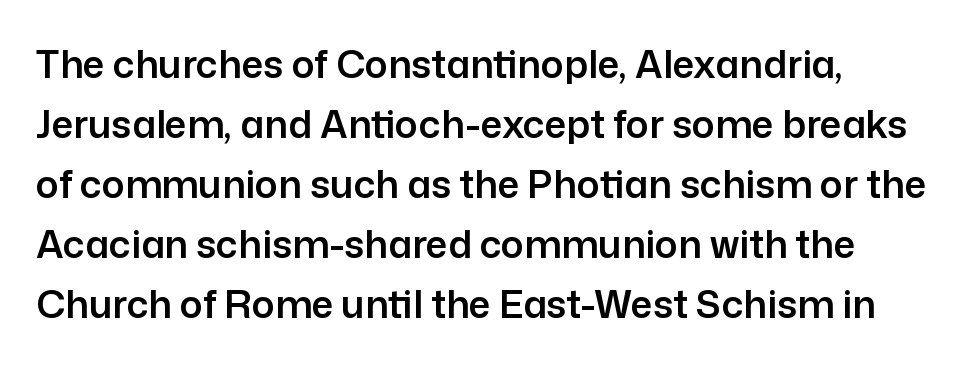
Q: Is the text italic (slanted)? A: No, it is upright.
Q: Is the typeface a serif or a sans-serif typeface? A: Sans-serif.
Q: Is the text underlined? A: No.
Q: Is the spacing between letters normal or unusually wide? A: Normal.
Q: Is the spacing between lines tight, normal or loose? A: Normal.
Q: Width (condensed, normal, or wide)? A: Normal.
Q: Stroke contrast? A: Low.
Q: x-height? A: Medium.
Q: Monospaced? A: No.
